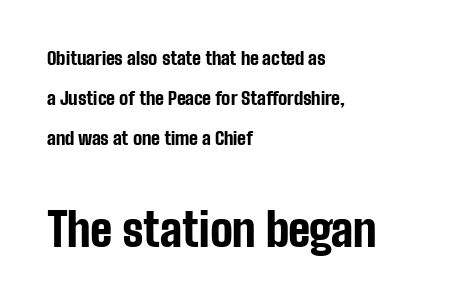
{"serif": "no", "italic": "no", "bold": "yes", "weight": "bold", "width": "condensed", "stroke_contrast": "low", "x_height": "medium", "monospaced": "no", "underline": "no", "align": "left", "line_spacing": "loose", "line_spacing_ratio": 2.21, "letter_spacing": "normal", "letter_spacing_em": 0.0, "larger_block": "second", "size_ratio": 2.5, "glyph_px": 45}
